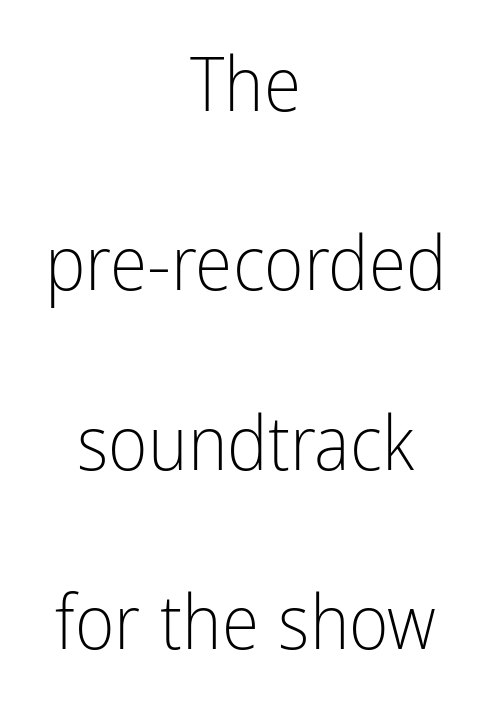
The image shows 76 px light, condensed sans-serif type, upright; set centered, loose line spacing (2.36x), normal letter spacing, not underlined; low stroke contrast and a medium x-height.
